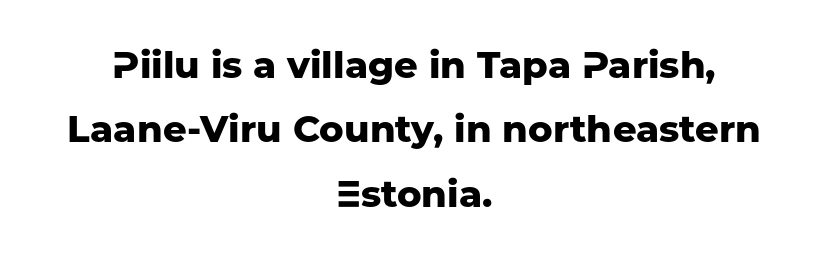
The image shows 37 px heavy sans-serif type, upright; set centered, line spacing 1.74x, normal letter spacing, not underlined; low stroke contrast and a medium x-height.
